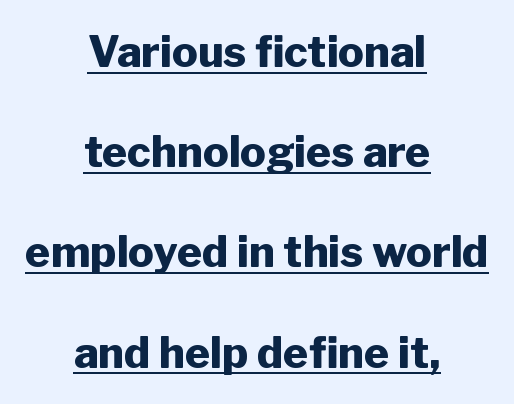
Q: Is the text bold? A: Yes.
Q: Is the text italic (slanted)? A: No, it is upright.
Q: Is the typeface a serif or a sans-serif typeface? A: Sans-serif.
Q: Is the text underlined? A: Yes.
Q: How is the paragraph aligned? A: Centered.
Q: Is the spacing between letters normal or unusually wide? A: Normal.
Q: Is the spacing between lines tight, normal or loose? A: Loose.
Q: Width (condensed, normal, or wide)? A: Normal.
Q: Stroke contrast? A: Low.
Q: x-height? A: Medium.
Q: Monospaced? A: No.
